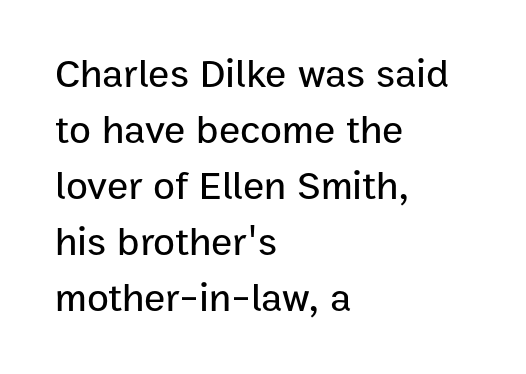
Honestly, the row spacing looks completely unremarkable. Tall strokes in this sample are plumb rather than angled. Line beginnings align vertically; line endings do not. Spacing verdict: proportional, widths tailored to each character.
